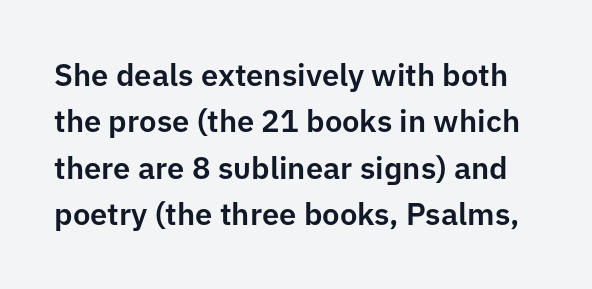
The image shows 31 px sans-serif type, upright; set normal line spacing (1.5x), normal letter spacing, not underlined; low stroke contrast and a medium x-height.
